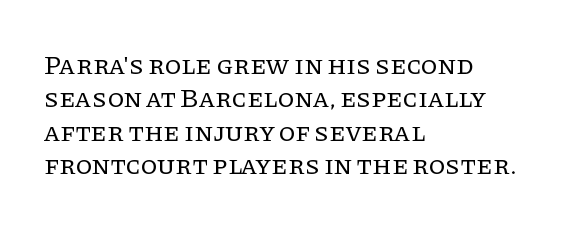
Q: Is the text bold? A: No.
Q: Is the text italic (slanted)? A: No, it is upright.
Q: Is the text underlined? A: No.
Q: How is the paragraph aligned? A: Left-aligned.
Q: Is the spacing between letters normal or unusually wide? A: Normal.
